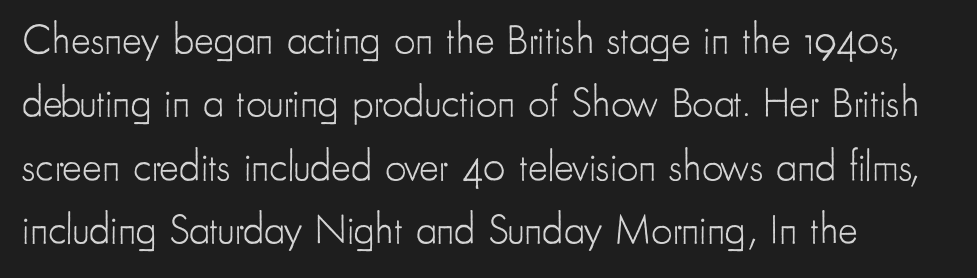
The image shows 42 px light, condensed sans-serif type, upright; set left-aligned, normal line spacing (1.51x), normal letter spacing, not underlined; low stroke contrast and a small x-height.
